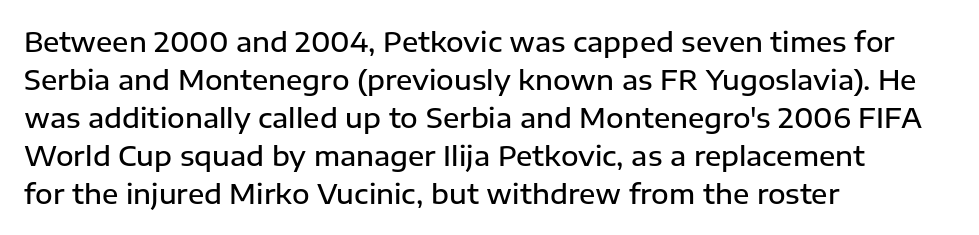
{"italic": "no", "bold": "semi", "underline": "no", "align": "left", "line_spacing": "normal", "line_spacing_ratio": 1.41, "letter_spacing": "normal", "letter_spacing_em": 0.0, "glyph_px": 27}
